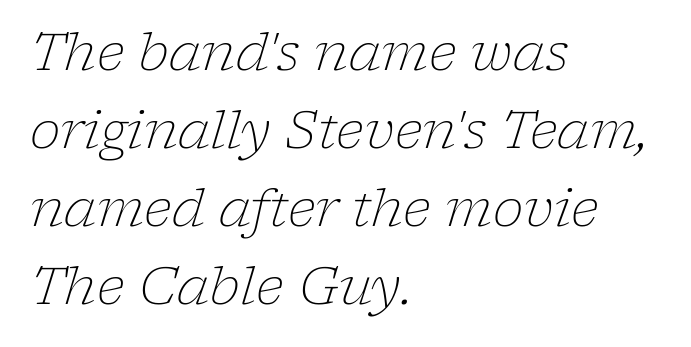
Q: Is the text bold? A: No.
Q: Is the text italic (slanted)? A: Yes, it leans right by about 17 degrees.
Q: Is the typeface a serif or a sans-serif typeface? A: Serif.
Q: Is the text underlined? A: No.
Q: How is the paragraph aligned? A: Left-aligned.
Q: Is the spacing between letters normal or unusually wide? A: Normal.
Q: Is the spacing between lines tight, normal or loose? A: Normal.
Q: Width (condensed, normal, or wide)? A: Normal.
Q: Stroke contrast? A: Low.
Q: x-height? A: Medium.
Q: Monospaced? A: No.
